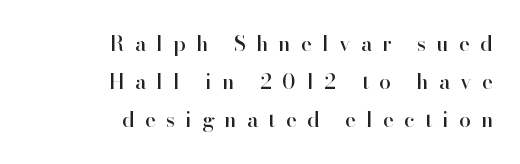
{"italic": "no", "underline": "no", "align": "right", "line_spacing_ratio": 1.81, "letter_spacing": "wide", "letter_spacing_em": 0.48, "glyph_px": 21}
